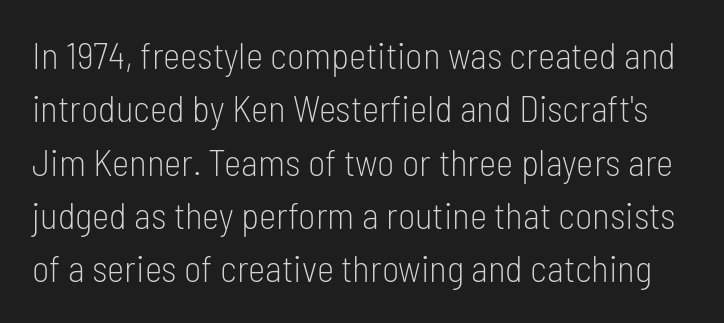
These lines are rendered in a variable-pitch font. The designer left line spacing at the default. Lines of text with bare space underneath. The characters are drawn with everyday or finer stroke widths. How are the letters spaced? Ordinarily, with no added tracking.
